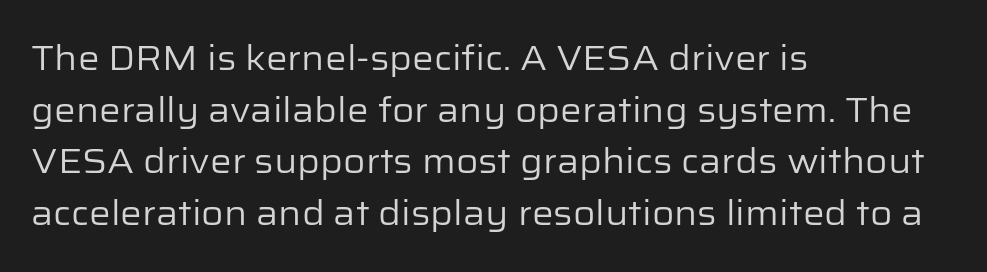
The typesetting does not lean heavy: it is not bold. Teacher's note: observe the even left margin — that is flush-left alignment. Posture: upright roman. Varying glyph widths throughout — classic text-font behaviour.
